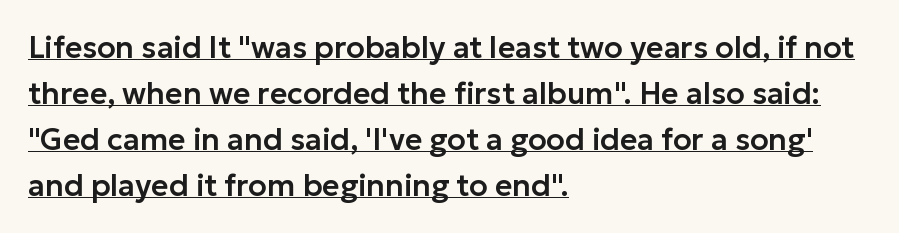
Q: Is the text italic (slanted)? A: No, it is upright.
Q: Is the typeface a serif or a sans-serif typeface? A: Sans-serif.
Q: Is the text underlined? A: Yes.
Q: How is the paragraph aligned? A: Left-aligned.
Q: Is the spacing between letters normal or unusually wide? A: Normal.
Q: Is the spacing between lines tight, normal or loose? A: Normal.
Q: Width (condensed, normal, or wide)? A: Normal.
Q: Stroke contrast? A: Low.
Q: x-height? A: Medium.
Q: Monospaced? A: No.
